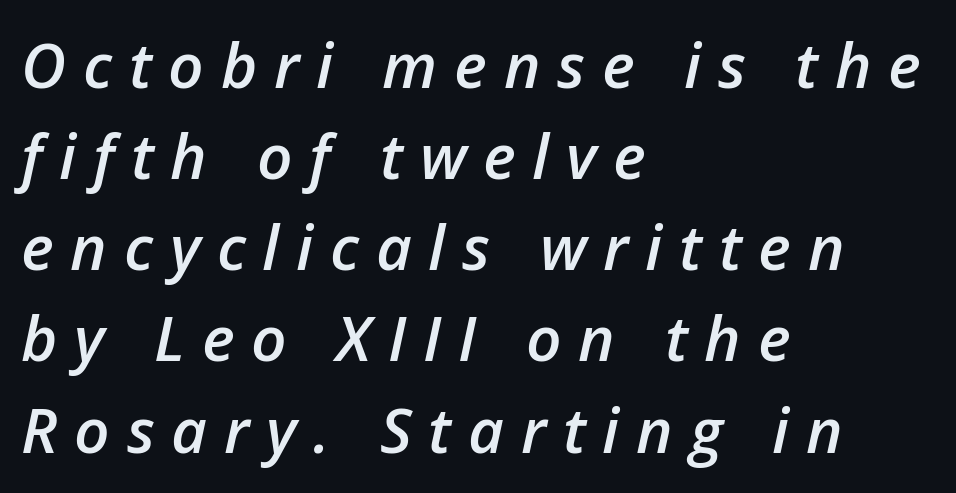
Q: Is the text bold? A: Semi-bold.
Q: Is the text italic (slanted)? A: Yes, it leans right by about 12 degrees.
Q: Is the text underlined? A: No.
Q: How is the paragraph aligned? A: Left-aligned.
Q: Is the spacing between letters normal or unusually wide? A: Unusually wide.
Q: Is the spacing between lines tight, normal or loose? A: Normal.
Q: Width (condensed, normal, or wide)? A: Normal.
Q: Stroke contrast? A: Low.
Q: x-height? A: Medium.
Q: Monospaced? A: No.
